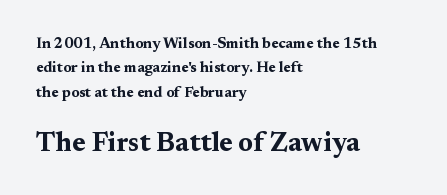
The image shows 27 px bold type, upright; set left-aligned, normal line spacing (1.63x), normal letter spacing, not underlined; the second (bottom) block is 1.8x larger.
